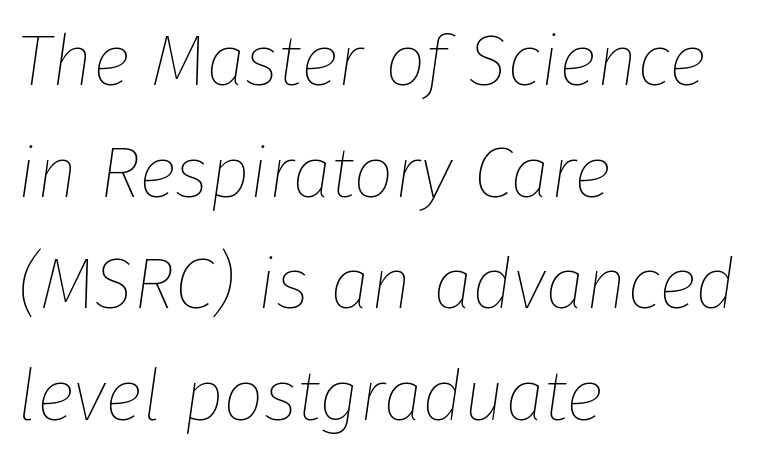
The image shows 72 px thin type, italic (leaning right); set left-aligned, normal line spacing (1.55x), normal letter spacing, not underlined; low stroke contrast and a medium x-height.
